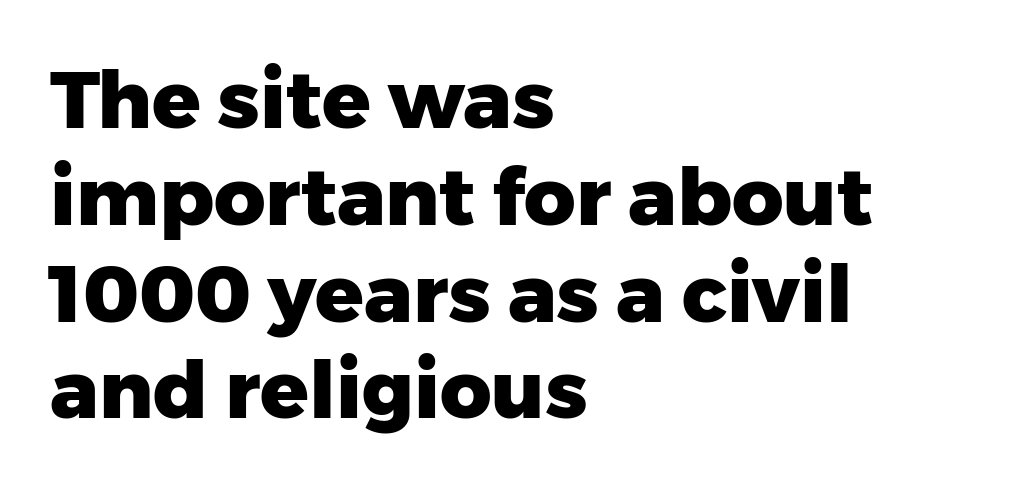
{"serif": "no", "italic": "no", "bold": "yes", "weight": "heavy", "width": "normal", "stroke_contrast": "low", "x_height": "medium", "monospaced": "no", "underline": "no", "align": "left", "line_spacing_ratio": 1.21, "letter_spacing": "normal", "letter_spacing_em": 0.0, "glyph_px": 80}
